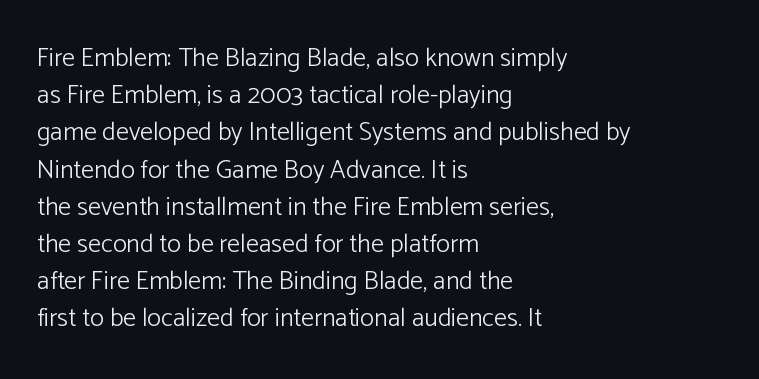
Q: Is the text bold? A: No.
Q: Is the text italic (slanted)? A: No, it is upright.
Q: Is the text underlined? A: No.
Q: How is the paragraph aligned? A: Left-aligned.
Q: Is the spacing between letters normal or unusually wide? A: Normal.
Q: Is the spacing between lines tight, normal or loose? A: Normal.
